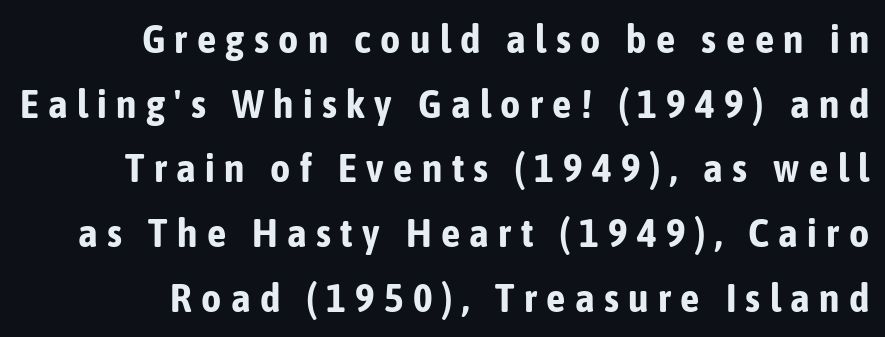
The image shows 39 px bold, condensed sans-serif type, upright; set normal line spacing (1.66x), unusually wide letter spacing (+0.24 em), not underlined; low stroke contrast and a medium x-height.
